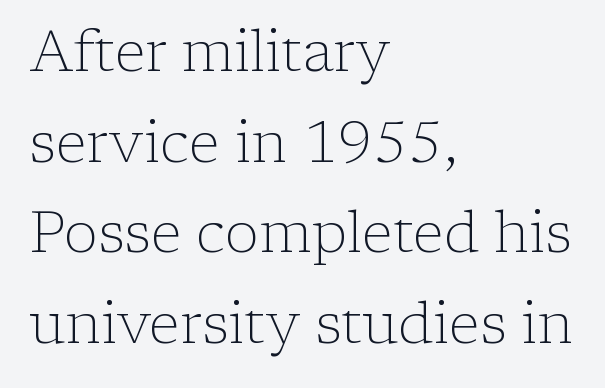
How are the letters spaced? Ordinarily, with no added tracking. Does the lettering tilt? It doesn't — this is upright. Casual observation: everything's shoved over to the left. The gap between lines stays unmarked. Note: serifs present on the glyphs. Looks like regular typesetting: each glyph gets only the width it needs.
